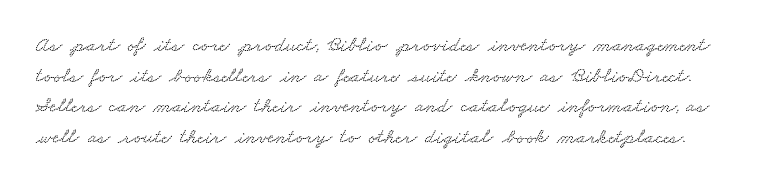
Q: Is the text underlined? A: No.
Q: Is the spacing between letters normal or unusually wide? A: Normal.
Q: Is the spacing between lines tight, normal or loose? A: Normal.
